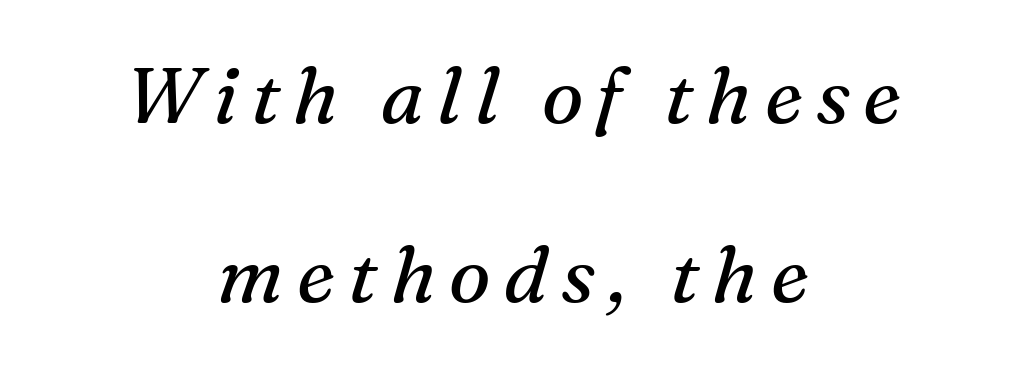
{"serif": "yes", "italic": "yes", "lean": "right", "slant_degrees": 16, "bold": "no", "weight": "regular", "width": "normal", "stroke_contrast": "medium", "x_height": "medium", "monospaced": "no", "underline": "no", "align": "center", "line_spacing": "loose", "line_spacing_ratio": 2.29, "glyph_px": 78}
